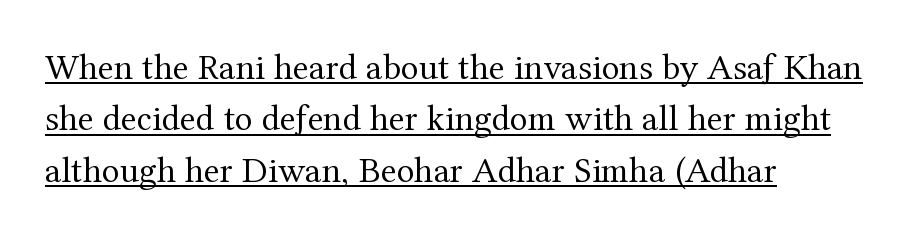
{"serif": "yes", "italic": "no", "bold": "no", "weight": "regular", "width": "normal", "stroke_contrast": "medium", "x_height": "medium", "monospaced": "no", "underline": "yes", "align": "left", "line_spacing": "normal", "line_spacing_ratio": 1.39, "letter_spacing": "normal", "letter_spacing_em": 0.0, "glyph_px": 37}
